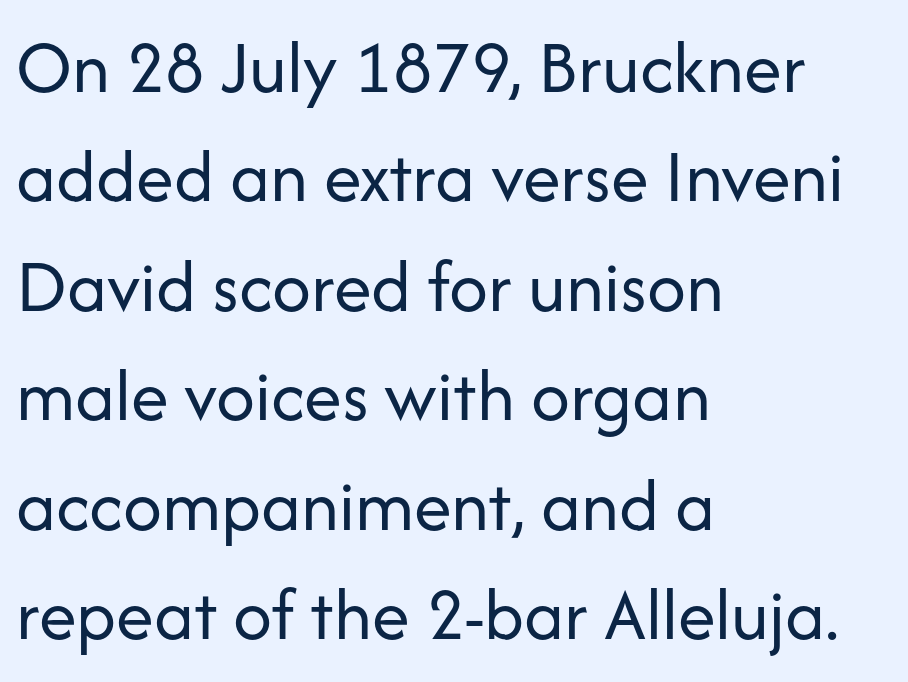
Q: Is the text bold? A: No.
Q: Is the text italic (slanted)? A: No, it is upright.
Q: Is the typeface a serif or a sans-serif typeface? A: Sans-serif.
Q: Is the text underlined? A: No.
Q: How is the paragraph aligned? A: Left-aligned.
Q: Is the spacing between letters normal or unusually wide? A: Normal.
Q: Is the spacing between lines tight, normal or loose? A: Normal.
Q: Width (condensed, normal, or wide)? A: Normal.
Q: Stroke contrast? A: Low.
Q: x-height? A: Medium.
Q: Monospaced? A: No.
